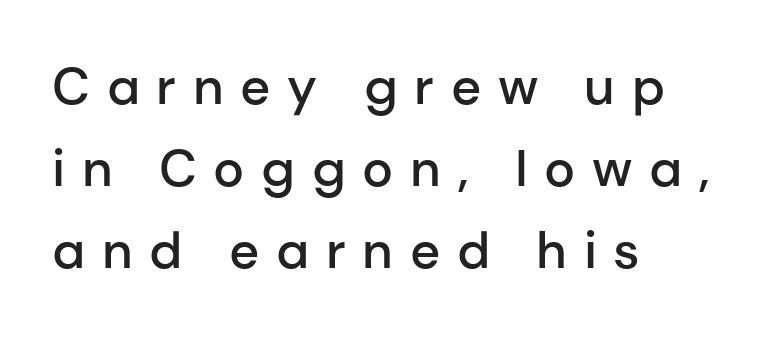
The image shows 52 px semibold sans-serif type, upright; set left-aligned, normal line spacing (1.58x), unusually wide letter spacing (+0.32 em), not underlined; low stroke contrast and a medium x-height.
